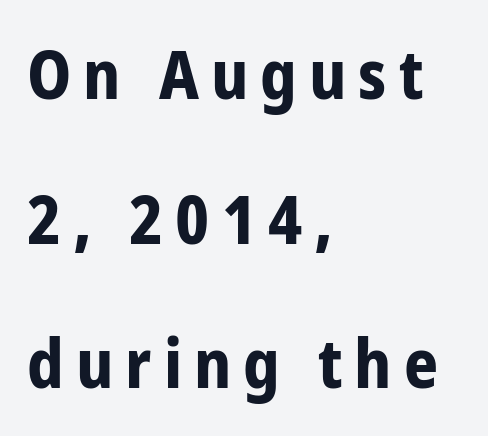
Has an underline been added? It has not. Caption: multi-line text, flush left, ragged right. Is this a sans? Yes — the strokes have no serifs. Regarding leading, the lines here are spaced well apart. Emphasis by weight is at full strength: bold.
